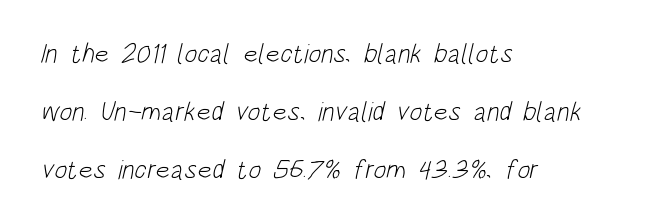
{"bold": "no", "underline": "no", "align": "left", "line_spacing": "loose", "line_spacing_ratio": 2.14, "letter_spacing": "normal", "letter_spacing_em": 0.0, "glyph_px": 27}
